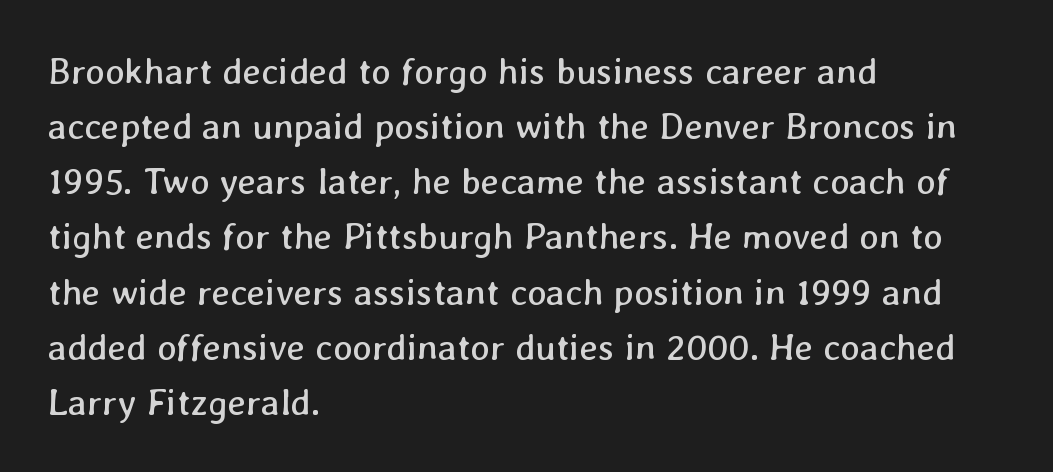
This sample uses plain, unmodified letter spacing. The gap between lines stays unmarked. Bold? No — there's no thickening of the strokes. Proportional: the letters do not fall into vertical columns. The lines sit at an ordinary, default distance from one another.
